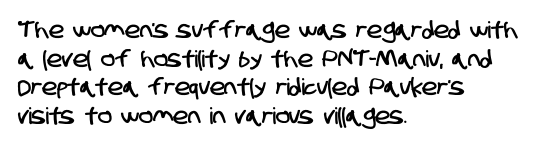
{"underline": "no", "align": "left", "line_spacing_ratio": 1.24, "letter_spacing": "normal", "letter_spacing_em": 0.0, "glyph_px": 23}
